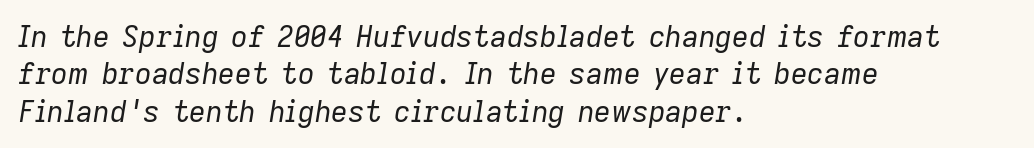
Q: Is the text bold? A: No.
Q: Is the text italic (slanted)? A: Yes, it leans right by about 9 degrees.
Q: Is the text underlined? A: No.
Q: How is the paragraph aligned? A: Left-aligned.
Q: Is the spacing between letters normal or unusually wide? A: Normal.
Q: Is the spacing between lines tight, normal or loose? A: Normal.
Q: Width (condensed, normal, or wide)? A: Normal.
Q: Stroke contrast? A: Low.
Q: x-height? A: Medium.
Q: Monospaced? A: No.
